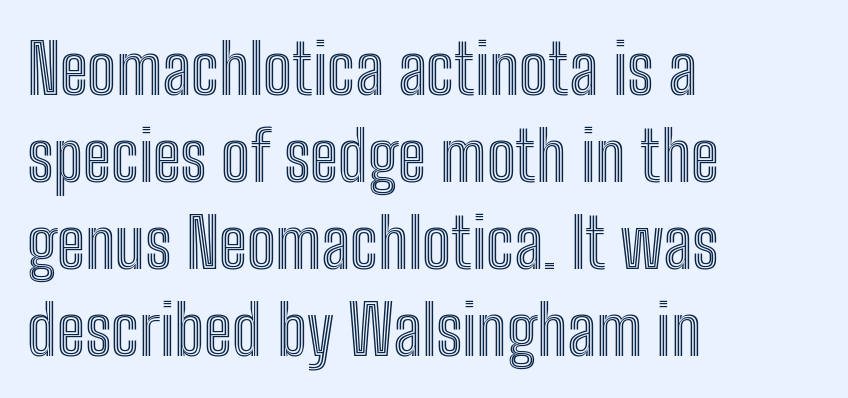
The image shows 69 px condensed type, upright; set left-aligned, normal line spacing (1.26x), normal letter spacing, not underlined; a medium x-height.
